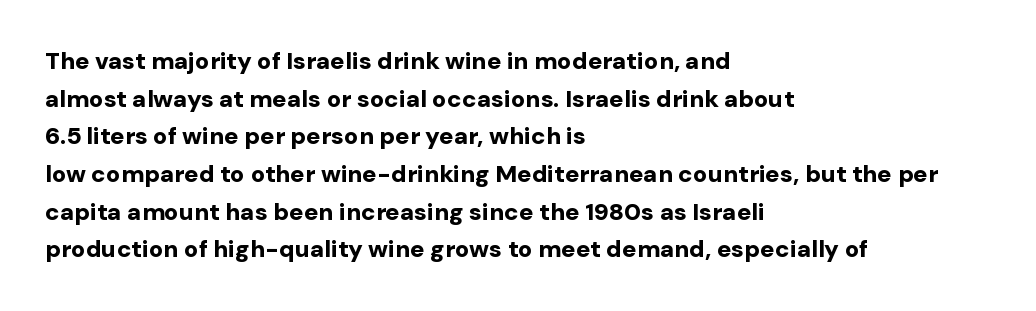
Heavy, bold letterforms. Quick note: underline off. The space between consecutive lines is moderate. This is roman type, the default non-slanted kind. The compositor pushed each line to the left boundary.
